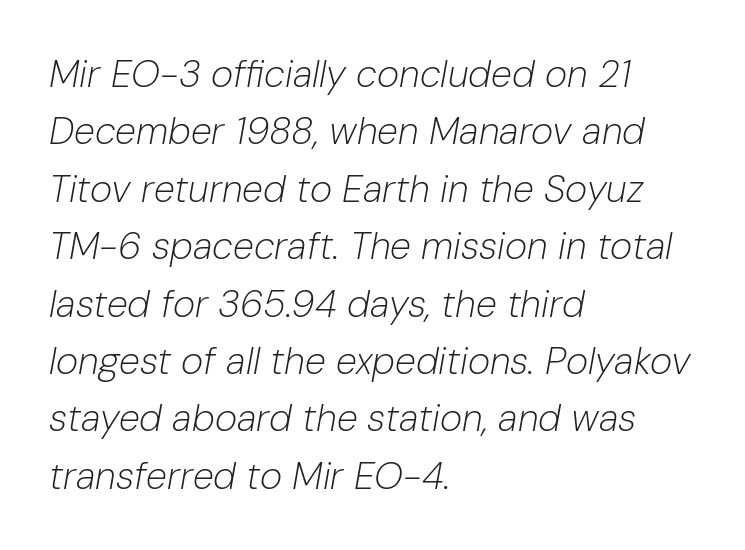
The image shows 38 px light type, italic (leaning right); set left-aligned, normal line spacing (1.51x), normal letter spacing, not underlined; low stroke contrast and a medium x-height.
